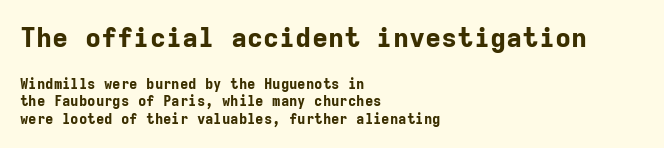
{"italic": "no", "bold": "yes", "underline": "no", "align": "left", "line_spacing_ratio": 1.24, "letter_spacing": "normal", "letter_spacing_em": 0.0, "larger_block": "first", "size_ratio": 1.93, "glyph_px": 27}
